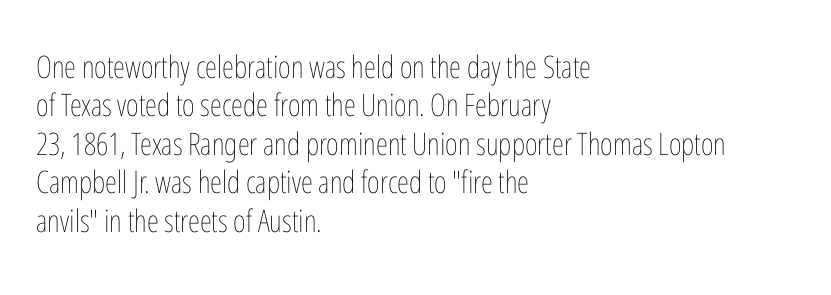
If you drew a ruler down the left edge, every line would touch it. These lines keep a tight, regular rhythm from letter to letter. Only glyphs here, with clear space below each row. Is the type heavy? It reads as light-to-regular instead. The letters stand upright; this is a roman face. A typesetter would call this proportional, since set widths differ per character.
